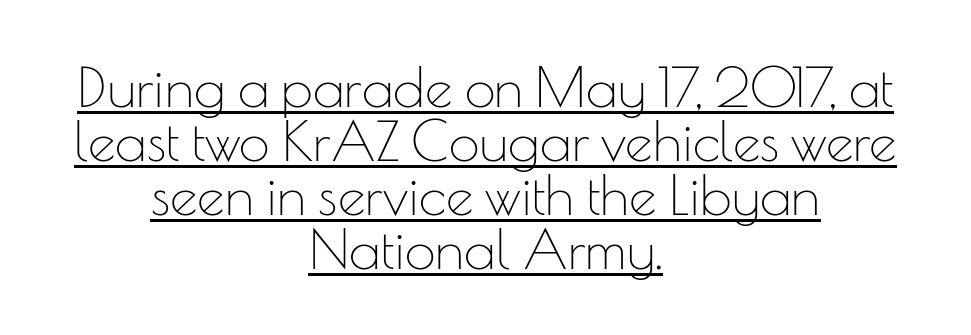
{"serif": "no", "italic": "no", "bold": "no", "weight": "thin", "width": "normal", "stroke_contrast": "low", "x_height": "small", "monospaced": "no", "underline": "yes", "align": "center", "line_spacing": "tight", "line_spacing_ratio": 0.98, "letter_spacing": "normal", "letter_spacing_em": 0.0, "glyph_px": 55}
